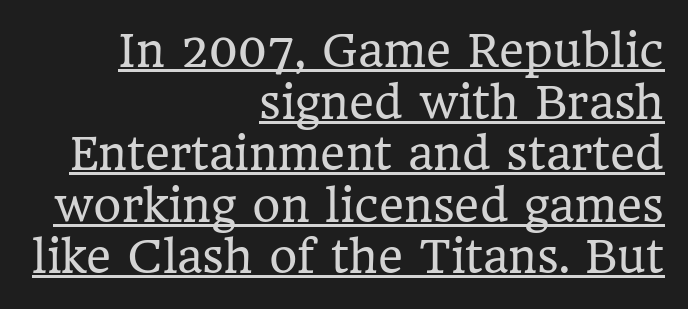
The image shows 43 px regular-weight serif type, upright; set right-aligned, line spacing 1.2x, normal letter spacing, underlined; low stroke contrast and a medium x-height.
